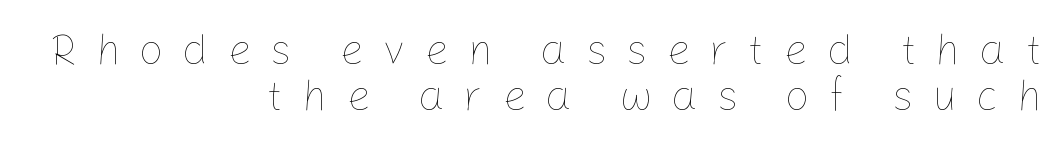
The space beneath each line is pristine and unruled. Tracking value appears strongly positive — letters spread wide. This rendering uses right alignment, leaving the left contour irregular. Whoever set this chose condensed vertical rhythm over breathing room. Proportional: the letters do not fall into vertical columns. Ascenders rise straight up at ninety degrees.
